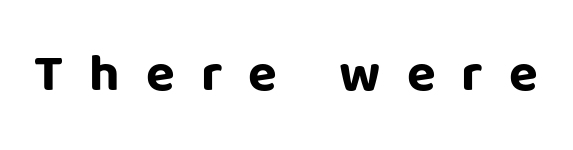
Classification — sans serif. The tracking jumps out immediately: characters are airy and widely separated. Any mark beneath the type? The region is blank. Tall strokes in this sample are plumb rather than angled.
